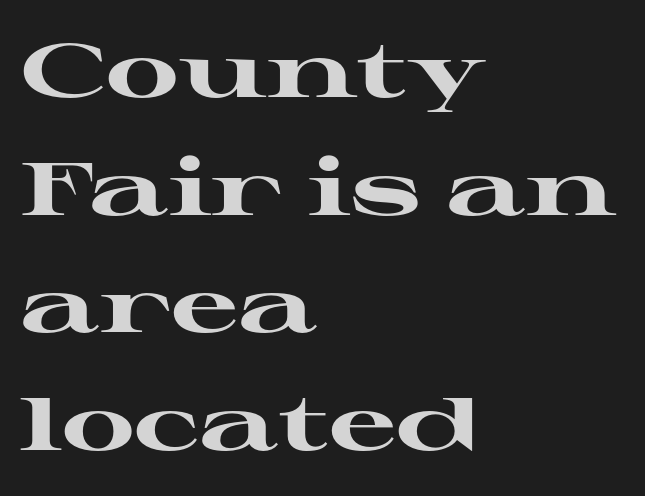
Q: Is the text bold? A: Yes.
Q: Is the text italic (slanted)? A: No, it is upright.
Q: Is the typeface a serif or a sans-serif typeface? A: Serif.
Q: Is the text underlined? A: No.
Q: How is the paragraph aligned? A: Left-aligned.
Q: Is the spacing between letters normal or unusually wide? A: Normal.
Q: Is the spacing between lines tight, normal or loose? A: Normal.
Q: Width (condensed, normal, or wide)? A: Wide.
Q: Stroke contrast? A: High.
Q: x-height? A: Medium.
Q: Monospaced? A: No.
